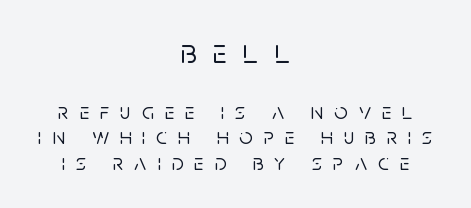
{"serif": "no", "italic": "no", "width": "normal", "stroke_contrast": "low", "x_height": "large", "monospaced": "no", "underline": "no", "align": "center", "line_spacing": "tight", "line_spacing_ratio": 1.11, "letter_spacing": "wide", "letter_spacing_em": 0.48, "larger_block": "first", "size_ratio": 1.48, "glyph_px": 34}
